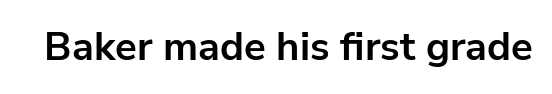
The type is set solid horizontally, with unmodified tracking. Descenders are the only things crossing below the line. Every letter is thick-stroked: bold, no question. Each letter keeps its own natural width here, so spacing adapts to shape.
